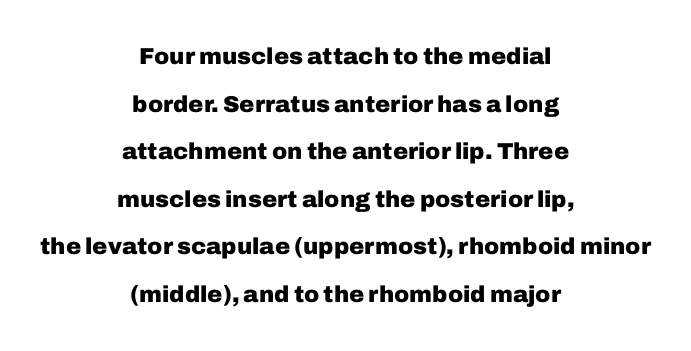
{"italic": "no", "bold": "yes", "underline": "no", "align": "center", "line_spacing": "loose", "line_spacing_ratio": 2.07, "letter_spacing": "normal", "letter_spacing_em": 0.0, "glyph_px": 23}
